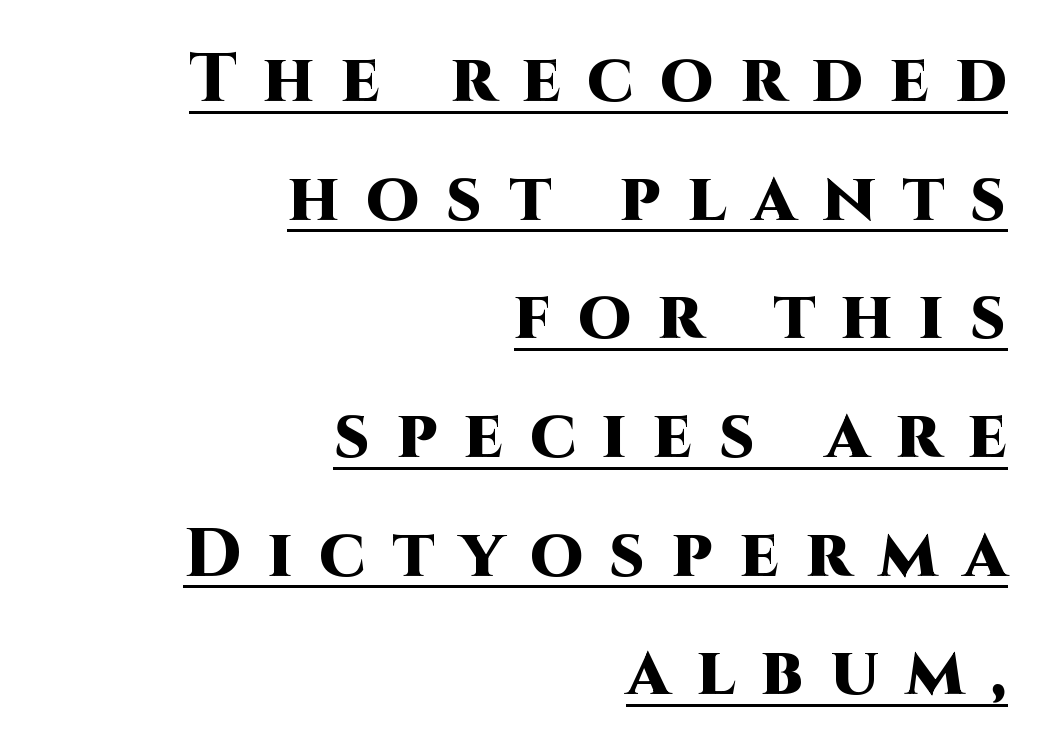
You can tell from the bare stems that sans-serif type was used. This is heavy type, rendered in bold. Notice how a bar underscores the lettering throughout. The font's upright variant was chosen for this text.
